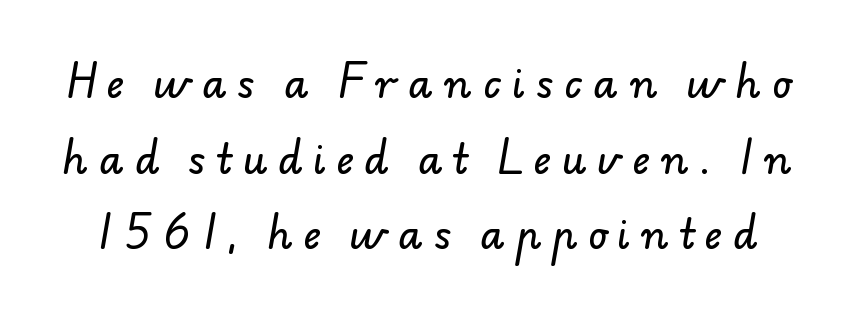
{"serif": "no", "width": "normal", "stroke_contrast": "low", "x_height": "small", "monospaced": "no", "underline": "no", "line_spacing": "loose", "line_spacing_ratio": 1.94, "letter_spacing": "wide", "letter_spacing_em": 0.28, "glyph_px": 39}
